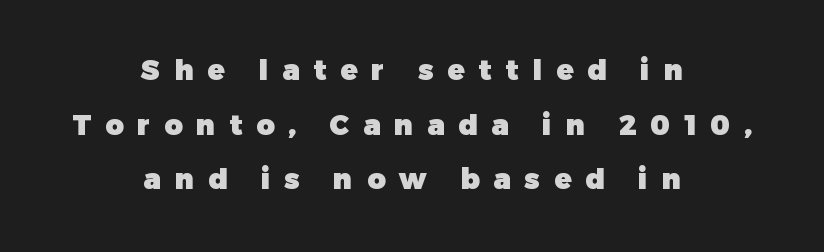
{"serif": "no", "italic": "no", "bold": "yes", "weight": "heavy", "width": "normal", "stroke_contrast": "low", "x_height": "medium", "monospaced": "no", "underline": "no", "align": "center", "line_spacing": "loose", "line_spacing_ratio": 1.95, "letter_spacing": "wide", "letter_spacing_em": 0.5, "glyph_px": 28}
